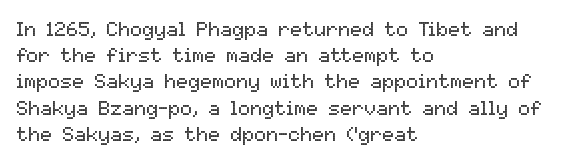
No chunkiness to these letters — they're not bold. Alignment: flush left. Do the letters lean? They stand straight. Horizontal bands of white between lines are of average thickness. Has an underline been added? It has not. Is the letter spacing exaggerated? No — it looks like the ordinary default.
